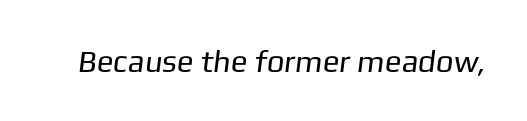
The image shows 31 px regular-weight sans-serif type; set normal letter spacing, not underlined; low stroke contrast and a medium x-height.
